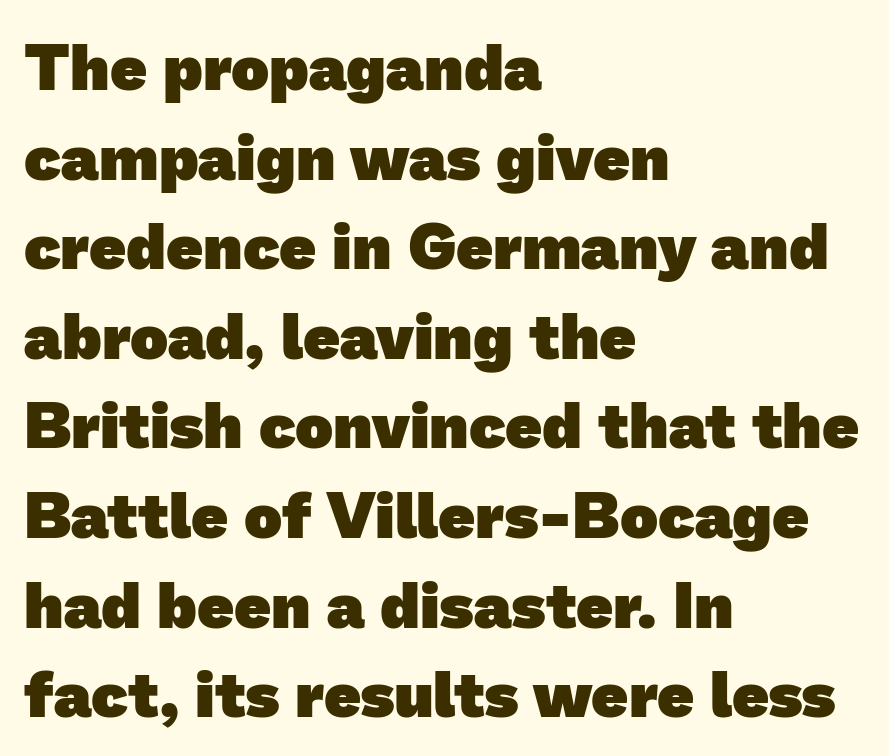
Q: Is the text bold? A: Yes.
Q: Is the typeface a serif or a sans-serif typeface? A: Sans-serif.
Q: Is the text underlined? A: No.
Q: How is the paragraph aligned? A: Left-aligned.
Q: Is the spacing between letters normal or unusually wide? A: Normal.
Q: Is the spacing between lines tight, normal or loose? A: Normal.
Q: Width (condensed, normal, or wide)? A: Normal.
Q: Stroke contrast? A: Low.
Q: x-height? A: Medium.
Q: Monospaced? A: No.
